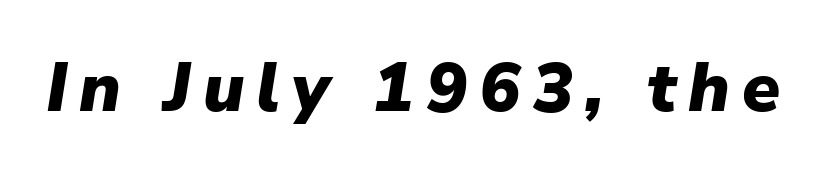
Each letter keeps its own natural width here, so spacing adapts to shape. I'd describe the lettering as bold — thick and assertive. Every character sits at an angle, as italics do. Decoration check: the copy has no underline.
